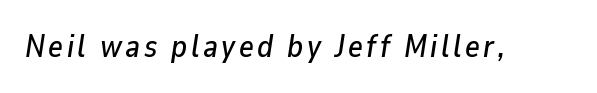
Q: Is the text italic (slanted)? A: Yes, it leans right by about 9 degrees.
Q: Is the text underlined? A: No.
Q: Width (condensed, normal, or wide)? A: Normal.
Q: Stroke contrast? A: Low.
Q: x-height? A: Medium.
Q: Monospaced? A: No.
